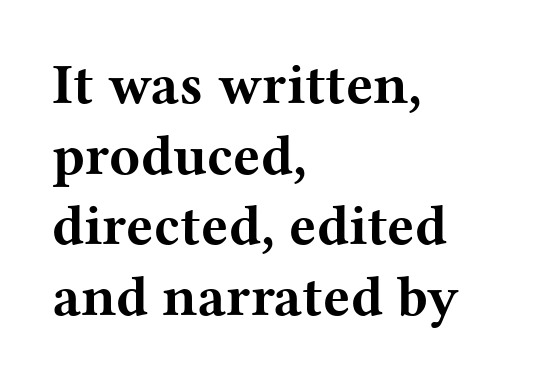
The image shows 57 px bold, wide serif type, upright; set left-aligned, line spacing 1.24x, normal letter spacing, not underlined; medium stroke contrast and a medium x-height.
